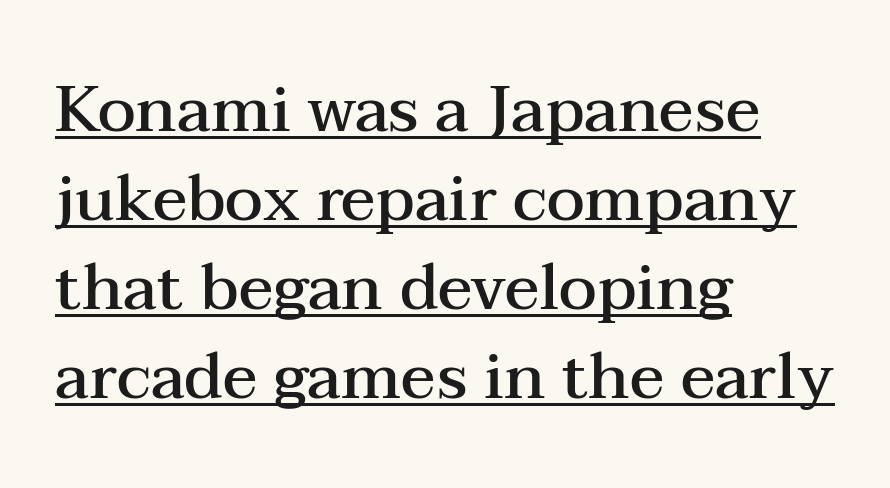
Q: Is the text bold? A: Semi-bold.
Q: Is the text italic (slanted)? A: No, it is upright.
Q: Is the typeface a serif or a sans-serif typeface? A: Serif.
Q: Is the text underlined? A: Yes.
Q: How is the paragraph aligned? A: Left-aligned.
Q: Is the spacing between letters normal or unusually wide? A: Normal.
Q: Is the spacing between lines tight, normal or loose? A: Normal.
Q: Width (condensed, normal, or wide)? A: Wide.
Q: Stroke contrast? A: Medium.
Q: x-height? A: Medium.
Q: Monospaced? A: No.
